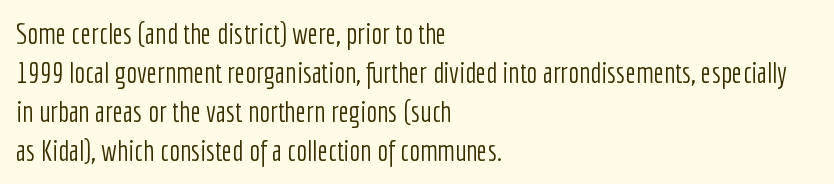
Style check: upright. Vertical stems look standard width or narrower in stroke. Descender tails drop into unmarked territory. This sample uses plain, unmodified letter spacing. The leading is moderate, giving the passage an even texture.
